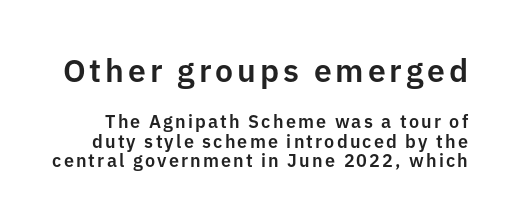
The image shows 32 px sans-serif type, upright; set tight line spacing (1.1x), not underlined; the first (top) block is 1.78x larger; low stroke contrast and a medium x-height.
